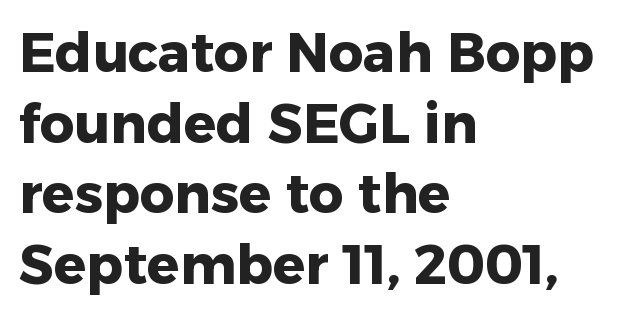
{"serif": "no", "italic": "no", "bold": "yes", "weight": "heavy", "width": "normal", "stroke_contrast": "low", "x_height": "medium", "monospaced": "no", "underline": "no", "align": "left", "line_spacing": "normal", "line_spacing_ratio": 1.31, "letter_spacing": "normal", "letter_spacing_em": 0.0, "glyph_px": 54}
